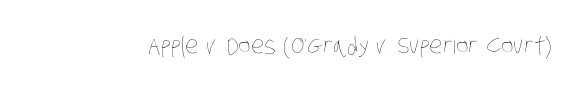
Rule under the text: the space is simply empty. What stands out about the letter spacing? Nothing — it is the standard amount. Think standard paragraph weight, or any step lighter than that.
